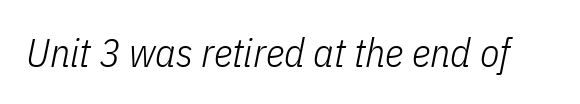
Q: Is the text bold? A: No.
Q: Is the text italic (slanted)? A: Yes, it leans right by about 11 degrees.
Q: Is the text underlined? A: No.
Q: Is the spacing between letters normal or unusually wide? A: Normal.
Q: Width (condensed, normal, or wide)? A: Condensed.
Q: Stroke contrast? A: Low.
Q: x-height? A: Medium.
Q: Monospaced? A: No.
